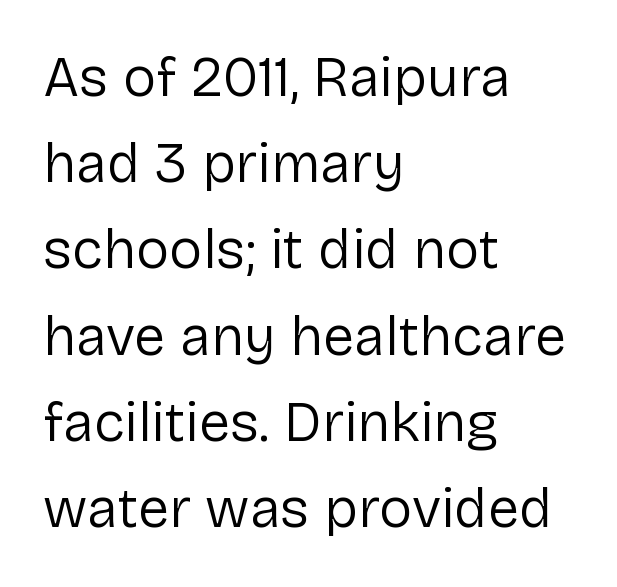
{"serif": "no", "italic": "no", "bold": "no", "weight": "regular", "width": "normal", "stroke_contrast": "low", "x_height": "medium", "monospaced": "no", "underline": "no", "align": "left", "line_spacing": "normal", "line_spacing_ratio": 1.54, "letter_spacing": "normal", "letter_spacing_em": 0.0, "glyph_px": 56}
